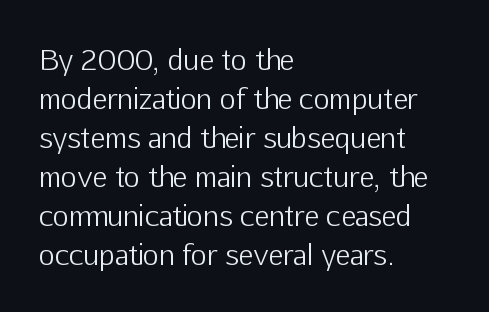
The image shows 28 px light sans-serif type, upright; set left-aligned, normal line spacing (1.39x), normal letter spacing, not underlined; low stroke contrast and a medium x-height.
